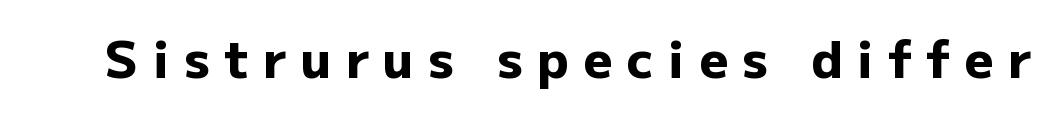
{"serif": "no", "italic": "no", "bold": "yes", "weight": "heavy", "width": "normal", "stroke_contrast": "low", "x_height": "medium", "monospaced": "no", "underline": "no", "letter_spacing": "wide", "letter_spacing_em": 0.29, "glyph_px": 50}
